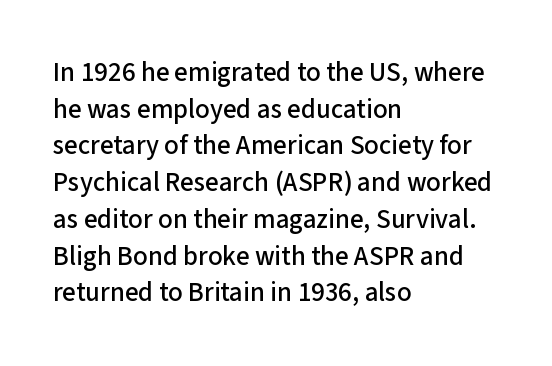
Alignment: flush left. The lettering stays uniformly vertical, giving the passage a roman look. The block of text has a typical density, with ordinary space between rows. Beneath every word, the page is bare. Compared with typical body copy, the letter spacing here is the same.
